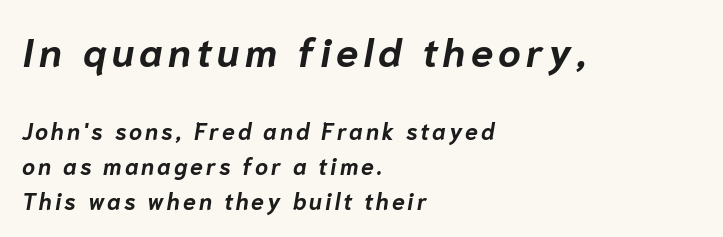
Q: Is the text bold? A: Yes.
Q: Is the text italic (slanted)? A: Yes, it leans right by about 10 degrees.
Q: Is the text underlined? A: No.
Q: How is the paragraph aligned? A: Left-aligned.
Q: Is the spacing between lines tight, normal or loose? A: Normal.
Q: Which block of text is set in a larger size, the first (top) or the second (bottom)? A: The first (top) one.
Q: Width (condensed, normal, or wide)? A: Normal.
Q: Stroke contrast? A: Low.
Q: x-height? A: Medium.
Q: Monospaced? A: No.
